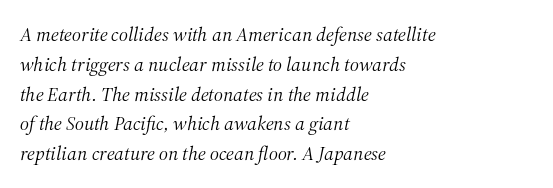
The glyphs look as if they've been sheared to an angle. Type without underlining. These lines keep a tight, regular rhythm from letter to letter. The rendering anchors every line to the left-hand side. Stems and bowls with no extra thickness — not bold. The leading is moderate, giving the passage an even texture.
